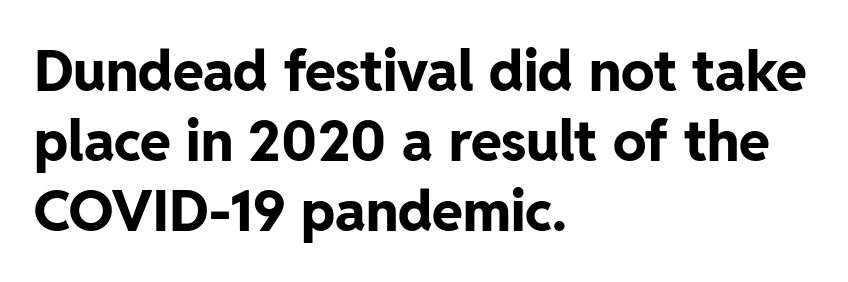
{"serif": "no", "italic": "no", "bold": "yes", "weight": "bold", "width": "normal", "stroke_contrast": "low", "x_height": "medium", "monospaced": "no", "underline": "no", "align": "left", "line_spacing": "normal", "line_spacing_ratio": 1.25, "letter_spacing": "normal", "letter_spacing_em": 0.0, "glyph_px": 56}
